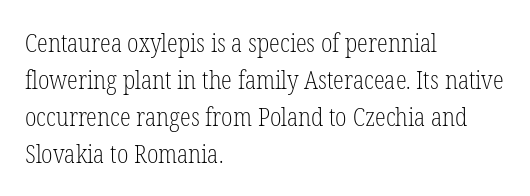
{"italic": "no", "bold": "no", "underline": "no", "align": "left", "line_spacing": "normal", "line_spacing_ratio": 1.48, "letter_spacing": "normal", "letter_spacing_em": 0.0, "glyph_px": 25}
